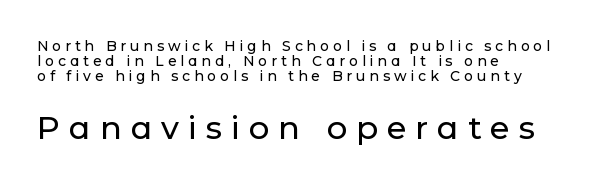
Rows of type sit shoulder to shoulder in the vertical direction. Caption: multi-line text, flush left, ragged right. The rendering uses natural spacing where letterforms have individual widths. Spacing between characters has been opened up far beyond the box default. No italicization has been applied; the sample stays upright.
